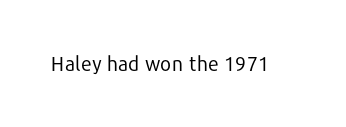
Posture: upright roman. Short note: letters normally spaced. The weight would be labelled regular, book, light, or lighter still. Lines of text with bare space underneath.
